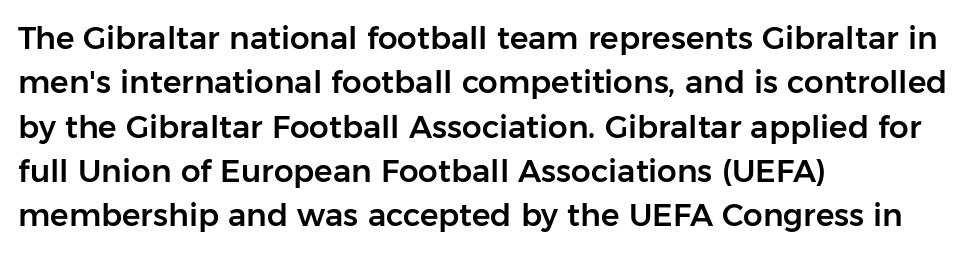
The image shows 31 px sans-serif type, upright; set left-aligned, normal line spacing (1.43x), normal letter spacing, not underlined; low stroke contrast and a medium x-height.
